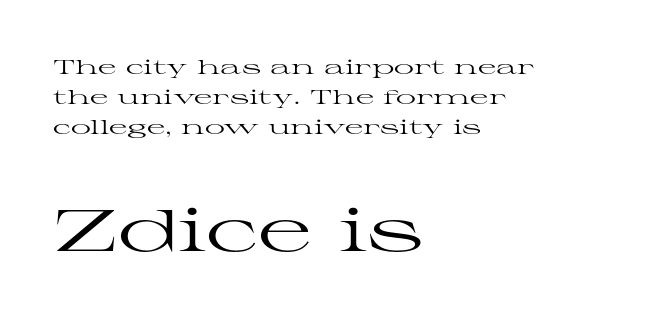
A serif font was chosen for this passage. Varying glyph widths throughout — classic text-font behaviour. This is not heavy type; no bold has been used. Is the block centered? No — it sits flush against the left margin. Between one letter and the next there's only the usual sliver of space.
